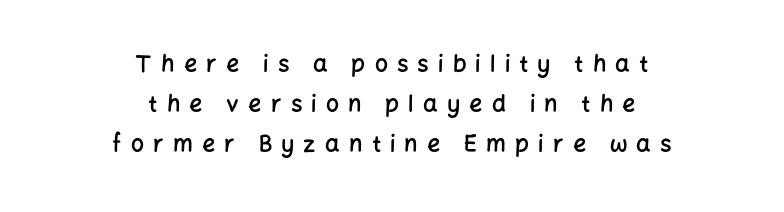
The image shows 23 px text type, upright; set centered, line spacing 1.74x, unusually wide letter spacing (+0.4 em), not underlined.
